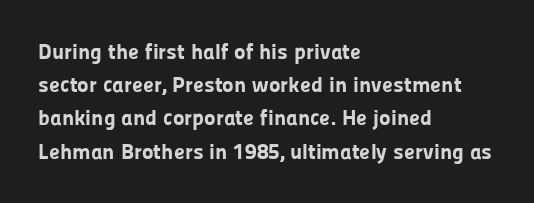
{"italic": "no", "bold": "yes", "underline": "no", "align": "left", "line_spacing": "normal", "line_spacing_ratio": 1.51, "letter_spacing": "normal", "letter_spacing_em": 0.0, "glyph_px": 22}
